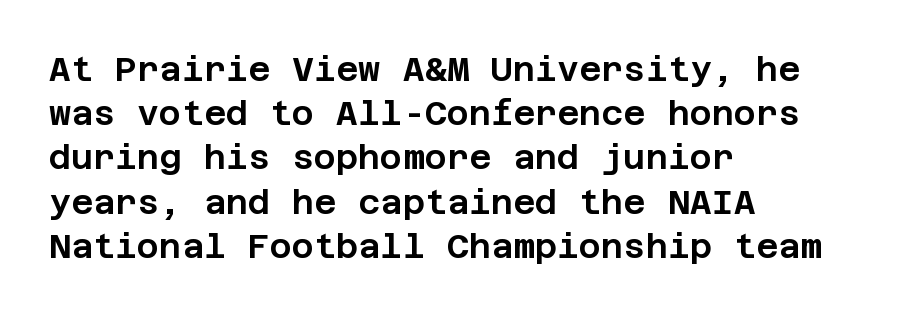
Classification — sans serif. A student would call this left alignment; a typographer would say flush left, rag right. Descenders are the only things crossing below the line. The letters sit at their default tracking, neither squeezed nor spread. Posture: vertical. The leading is moderate, giving the passage an even texture.
